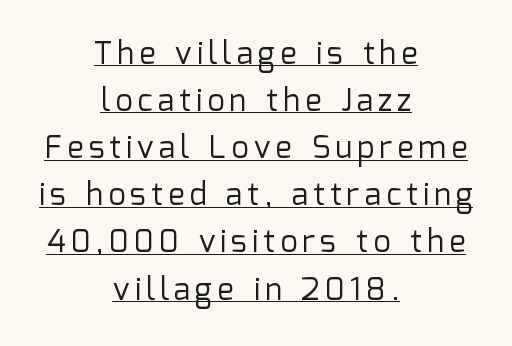
In terms of letterform style, serifs are entirely absent. The specimen includes a rule beneath the text block's lines. Neither beginnings nor endings align; midpoints do. Italic? Not at all — the glyphs are vertical. Here the designer chose a conventional face with non-uniform glyph widths.
